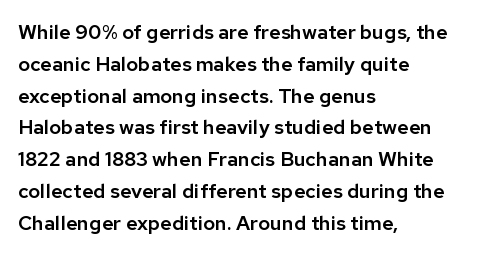
Q: Is the text italic (slanted)? A: No, it is upright.
Q: Is the text underlined? A: No.
Q: How is the paragraph aligned? A: Left-aligned.
Q: Is the spacing between letters normal or unusually wide? A: Normal.
Q: Is the spacing between lines tight, normal or loose? A: Normal.
